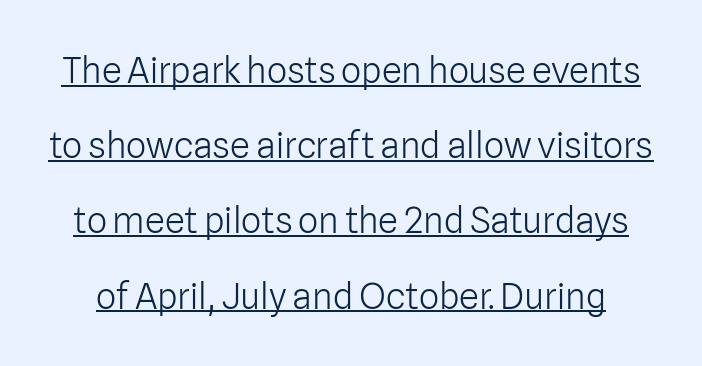
Q: Is the text bold? A: No.
Q: Is the text italic (slanted)? A: No, it is upright.
Q: Is the typeface a serif or a sans-serif typeface? A: Sans-serif.
Q: Is the text underlined? A: Yes.
Q: Is the spacing between letters normal or unusually wide? A: Normal.
Q: Is the spacing between lines tight, normal or loose? A: Loose.
Q: Width (condensed, normal, or wide)? A: Normal.
Q: Stroke contrast? A: Low.
Q: x-height? A: Medium.
Q: Monospaced? A: No.
